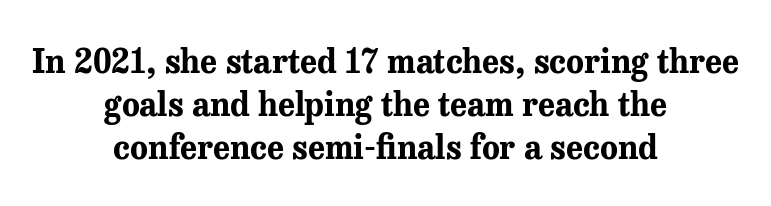
Q: Is the text bold? A: Yes.
Q: Is the text italic (slanted)? A: No, it is upright.
Q: Is the typeface a serif or a sans-serif typeface? A: Serif.
Q: Is the text underlined? A: No.
Q: How is the paragraph aligned? A: Centered.
Q: Is the spacing between letters normal or unusually wide? A: Normal.
Q: Is the spacing between lines tight, normal or loose? A: Normal.
Q: Width (condensed, normal, or wide)? A: Normal.
Q: Stroke contrast? A: Medium.
Q: x-height? A: Medium.
Q: Monospaced? A: No.
